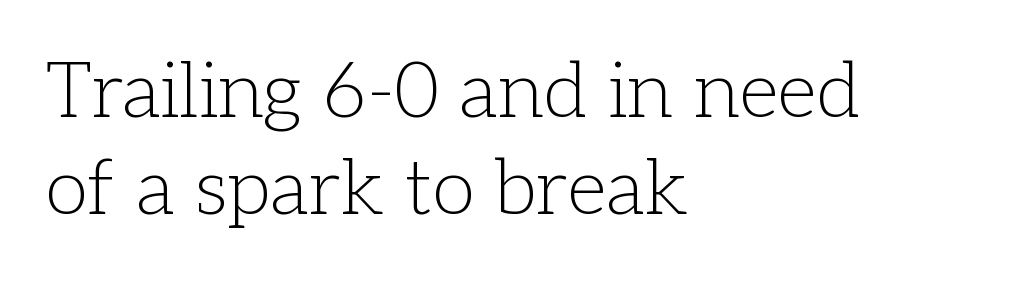
{"serif": "yes", "italic": "no", "bold": "no", "weight": "light", "width": "normal", "stroke_contrast": "low", "x_height": "medium", "monospaced": "no", "underline": "no", "align": "left", "line_spacing_ratio": 1.24, "letter_spacing": "normal", "letter_spacing_em": 0.0, "glyph_px": 78}
